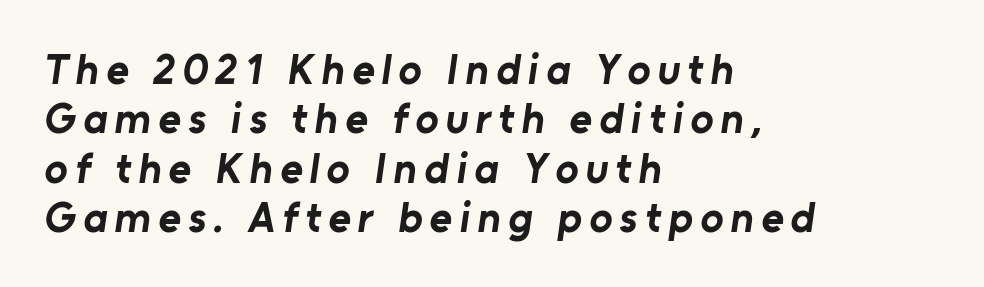
{"serif": "no", "bold": "yes", "weight": "bold", "width": "normal", "stroke_contrast": "low", "x_height": "medium", "monospaced": "no", "underline": "no", "align": "left", "line_spacing": "tight", "line_spacing_ratio": 1.15, "glyph_px": 43}
